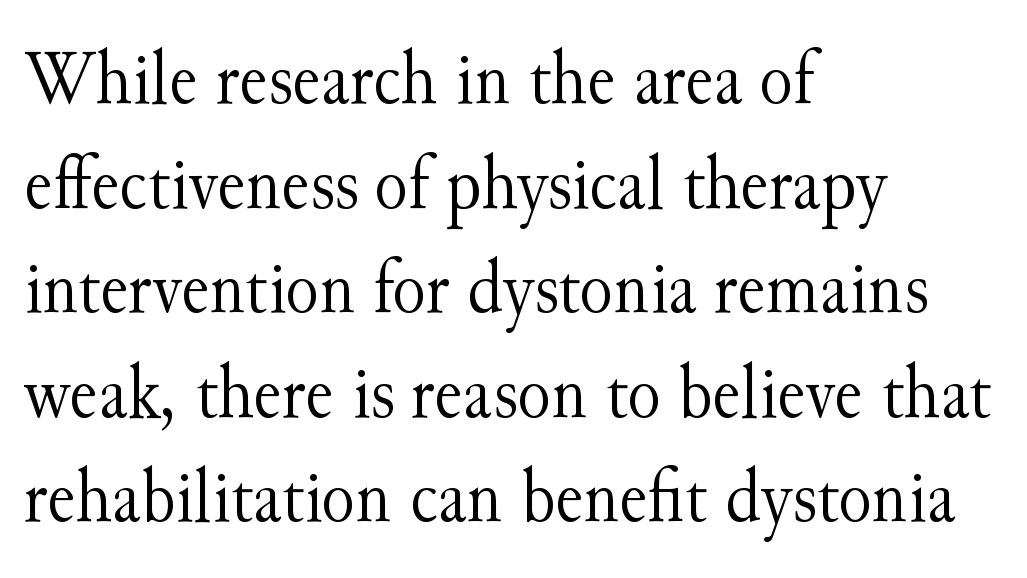
Is this a fixed-width face? No — the glyphs have proportional, varying widths. Typographically, this falls in the serif category. The passage shown stacks its lines at a standard gap. These lines were composed using upright roman letters.
